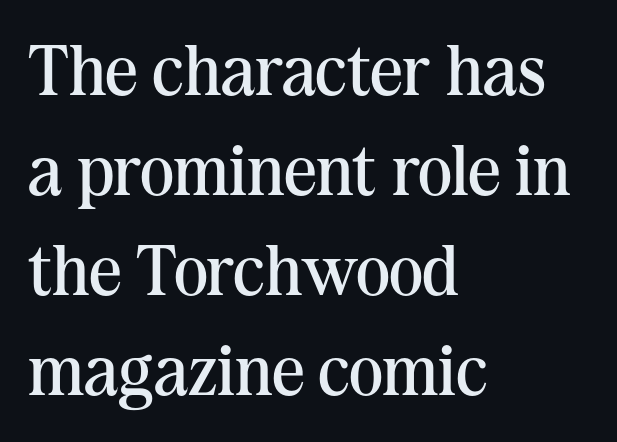
Letter spacing: default. Students, observe: this is what conventionally led text looks like. Regarding serifs, this sample has them. Italic: no, the glyphs are upright roman. No letter is thick-stroked: the sample isn't bold. The letters advance in unequal steps, a hallmark of proportional type.
